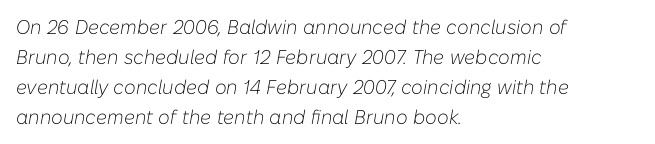
Q: Is the text bold? A: No.
Q: Is the text italic (slanted)? A: Yes, it leans right by about 10 degrees.
Q: Is the text underlined? A: No.
Q: How is the paragraph aligned? A: Left-aligned.
Q: Is the spacing between letters normal or unusually wide? A: Normal.
Q: Is the spacing between lines tight, normal or loose? A: Normal.
